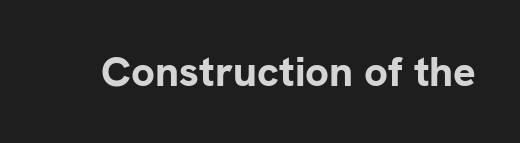
The image shows 42 px bold sans-serif type, upright; set normal letter spacing, not underlined; low stroke contrast and a medium x-height.
